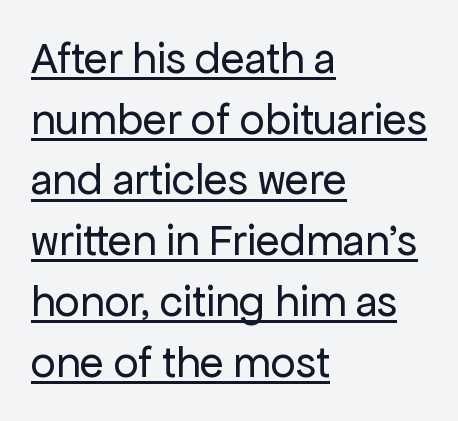
The image shows 44 px regular-weight sans-serif type, upright; set left-aligned, normal line spacing (1.38x), normal letter spacing, underlined; low stroke contrast and a medium x-height.
